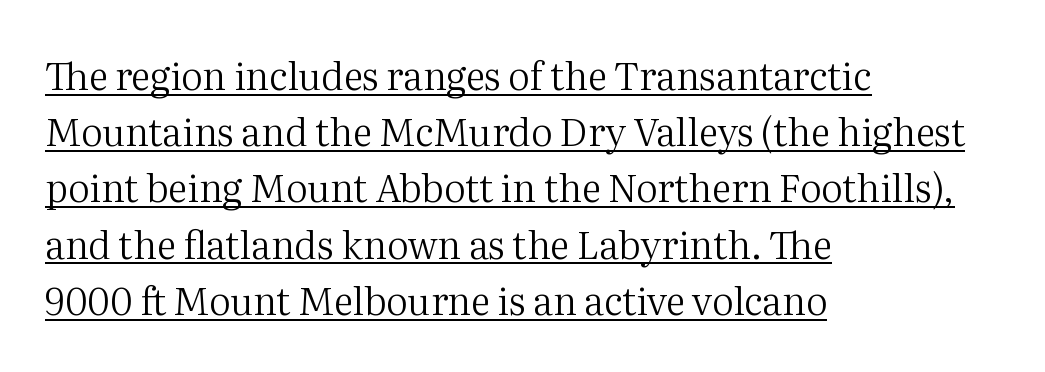
No chunkiness to these letters — they're not bold. Underlining? Definitely there. The rendering uses natural spacing where letterforms have individual widths. This rendering employs a face with finishing strokes, i.e., a serif. Caption: standard tracking, unaltered.
